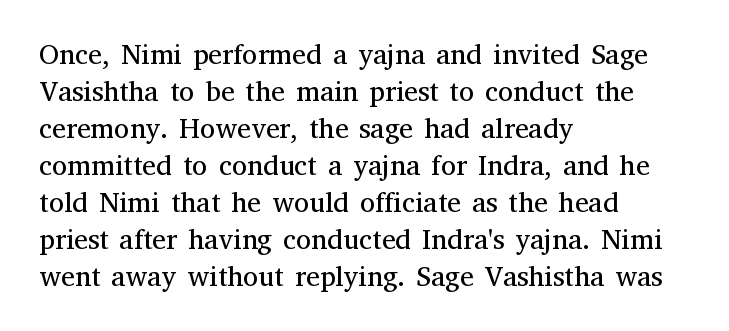
The text block is weighted toward the left margin, trailing off unevenly rightward. Is the stroke heavy? The answer is a plain regular-or-lighter. Style check: upright. The vertical gap from one line to the next is medium. To sum up the face: it has serifs.
